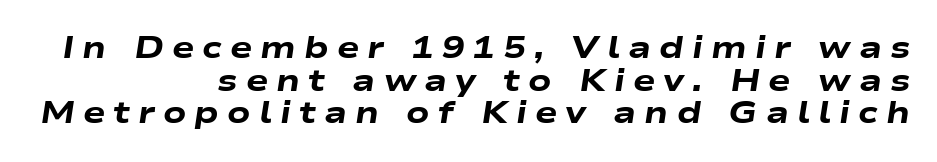
Q: Is the text bold? A: Yes.
Q: Is the text italic (slanted)? A: Yes, it leans right by about 9 degrees.
Q: Is the text underlined? A: No.
Q: How is the paragraph aligned? A: Right-aligned.
Q: Is the spacing between letters normal or unusually wide? A: Unusually wide.
Q: Is the spacing between lines tight, normal or loose? A: Tight.
Q: Width (condensed, normal, or wide)? A: Wide.
Q: Stroke contrast? A: Low.
Q: x-height? A: Medium.
Q: Monospaced? A: No.
